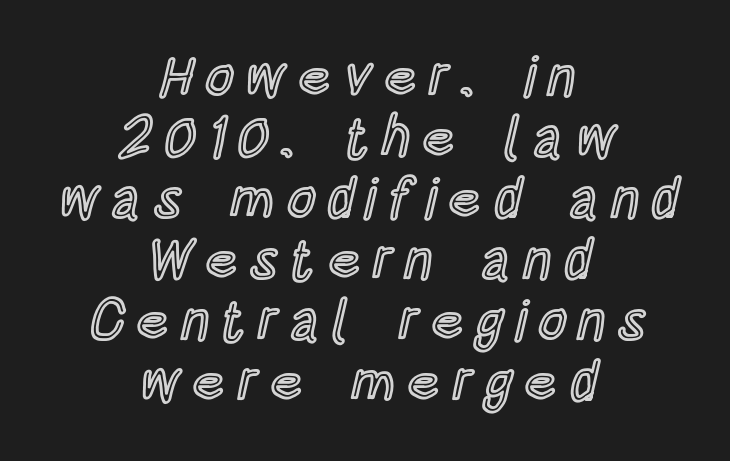
Q: Is the text italic (slanted)? A: Yes.
Q: Is the text underlined? A: No.
Q: How is the paragraph aligned? A: Centered.
Q: Is the spacing between letters normal or unusually wide? A: Unusually wide.
Q: Is the spacing between lines tight, normal or loose? A: Tight.
Q: Width (condensed, normal, or wide)? A: Condensed.
Q: x-height? A: Large.
Q: Monospaced? A: No.
